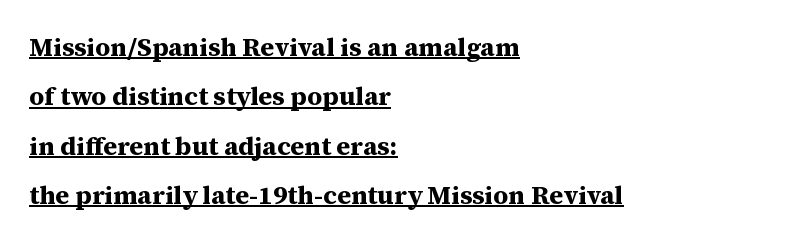
This sample is left-justified, so line endings fall wherever the words run out. What decoration does the sample have? An underline. The horizontal fit of the characters is conventional and even. A roman cut, with each character standing at attention. Successive baselines arrive slowly, with a big drop between each. Typesetter's note: full bold, strokes at maximum text heaviness.
